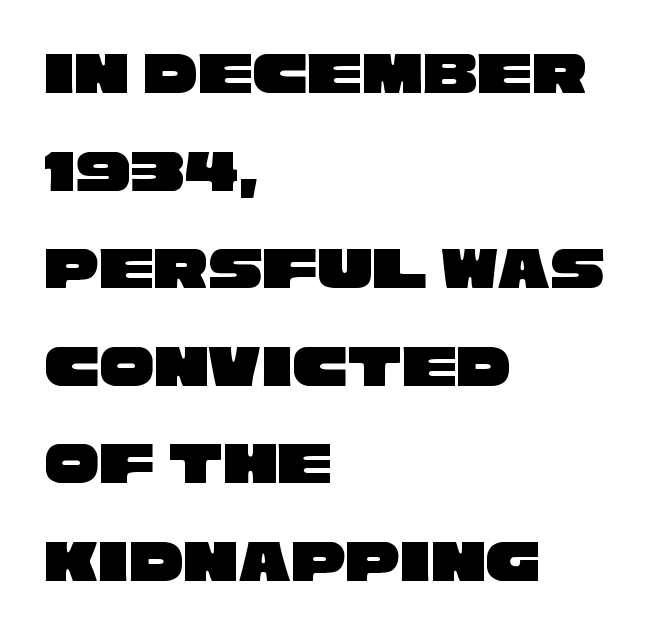
Each line starts at the same left margin while the right side varies. Notice how descenders clear the ascenders below comfortably — that's standard leading. Character widths vary here, with narrow letters taking less room than wide ones. Are there feet on the stems? There aren't — it's a sans. There is no visible air inserted between adjacent glyphs.
